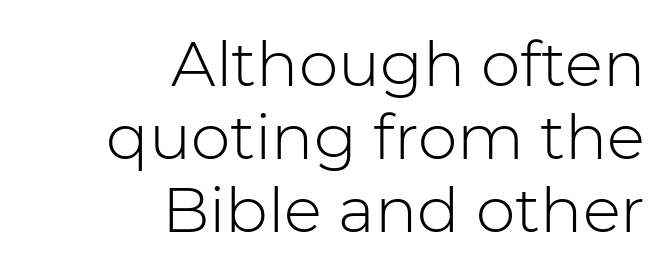
Q: Is the text bold? A: No.
Q: Is the text italic (slanted)? A: No, it is upright.
Q: Is the typeface a serif or a sans-serif typeface? A: Sans-serif.
Q: Is the text underlined? A: No.
Q: How is the paragraph aligned? A: Right-aligned.
Q: Is the spacing between letters normal or unusually wide? A: Normal.
Q: Width (condensed, normal, or wide)? A: Normal.
Q: Stroke contrast? A: Low.
Q: x-height? A: Medium.
Q: Monospaced? A: No.
